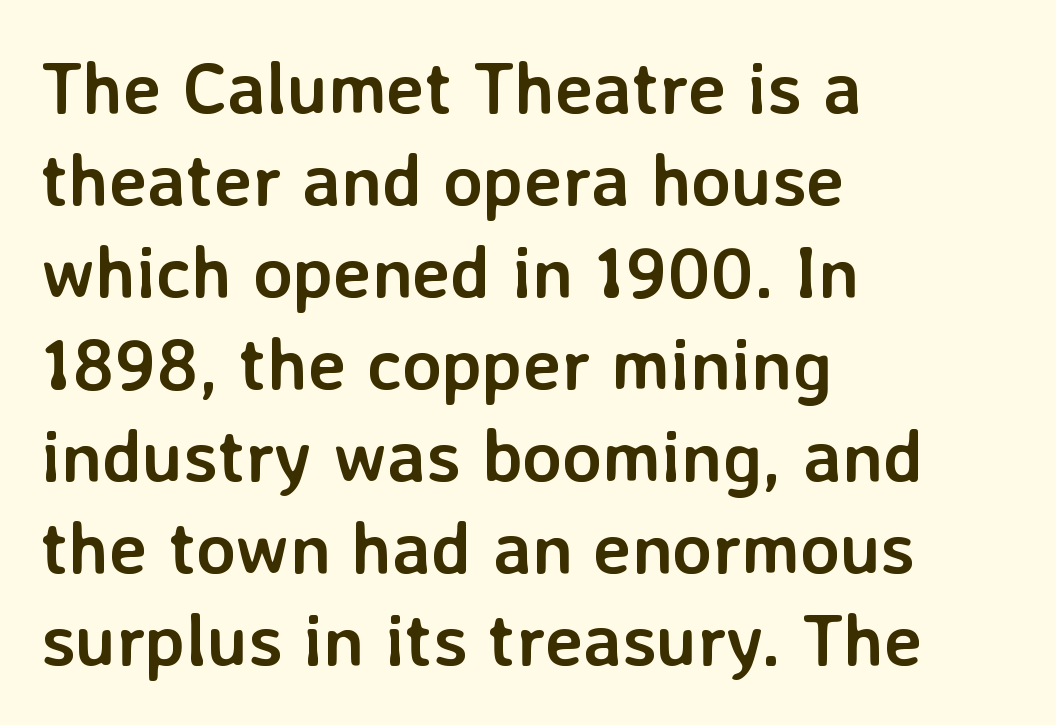
{"serif": "no", "italic": "no", "bold": "yes", "weight": "semibold", "width": "normal", "stroke_contrast": "low", "x_height": "medium", "monospaced": "no", "underline": "no", "align": "left", "line_spacing": "normal", "line_spacing_ratio": 1.26, "letter_spacing": "normal", "letter_spacing_em": 0.0, "glyph_px": 73}
